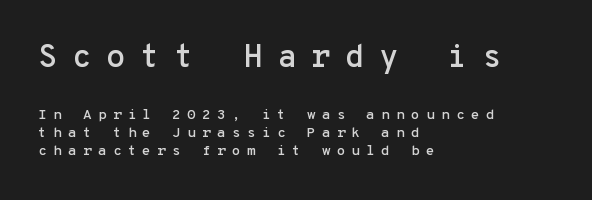
{"serif": "no", "italic": "no", "width": "normal", "stroke_contrast": "low", "x_height": "medium", "monospaced": "yes", "underline": "no", "align": "left", "line_spacing": "normal", "line_spacing_ratio": 1.31, "letter_spacing": "wide", "letter_spacing_em": 0.45, "larger_block": "first", "size_ratio": 2.29, "glyph_px": 32}
